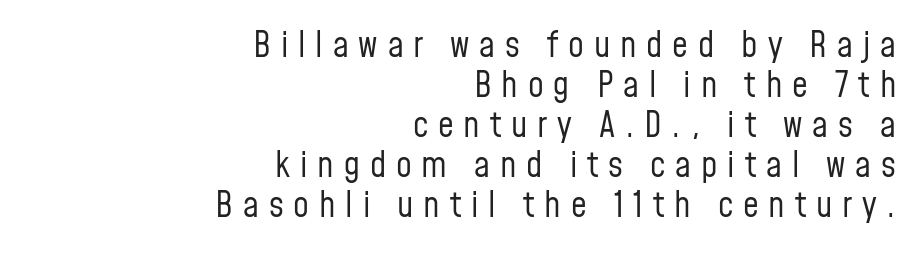
Q: Is the text bold? A: No.
Q: Is the text italic (slanted)? A: No, it is upright.
Q: Is the typeface a serif or a sans-serif typeface? A: Sans-serif.
Q: Is the text underlined? A: No.
Q: How is the paragraph aligned? A: Right-aligned.
Q: Is the spacing between letters normal or unusually wide? A: Unusually wide.
Q: Is the spacing between lines tight, normal or loose? A: Tight.
Q: Width (condensed, normal, or wide)? A: Condensed.
Q: Stroke contrast? A: Low.
Q: x-height? A: Medium.
Q: Monospaced? A: No.
